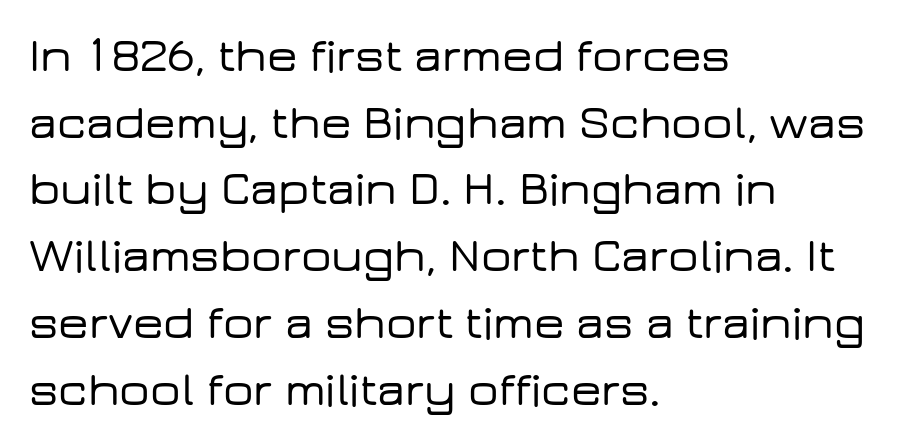
Q: Is the text italic (slanted)? A: No, it is upright.
Q: Is the typeface a serif or a sans-serif typeface? A: Sans-serif.
Q: Is the text underlined? A: No.
Q: How is the paragraph aligned? A: Left-aligned.
Q: Is the spacing between letters normal or unusually wide? A: Normal.
Q: Is the spacing between lines tight, normal or loose? A: Normal.
Q: Width (condensed, normal, or wide)? A: Wide.
Q: Stroke contrast? A: Low.
Q: x-height? A: Medium.
Q: Monospaced? A: No.
